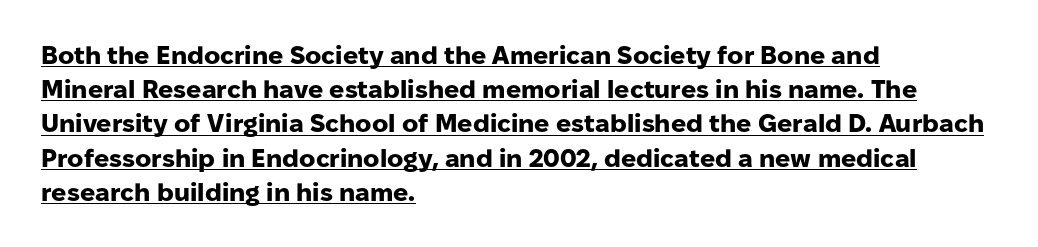
The image shows 25 px bold type, upright; set left-aligned, normal line spacing (1.37x), normal letter spacing, underlined.
